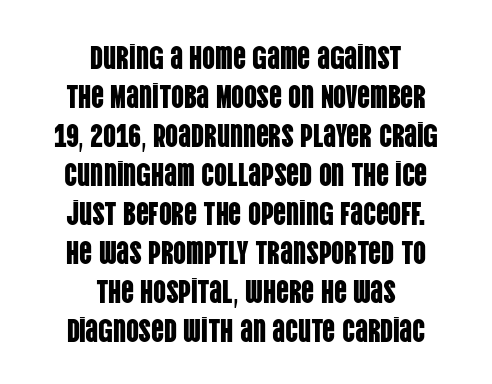
Q: Is the text italic (slanted)? A: No, it is upright.
Q: Is the typeface a serif or a sans-serif typeface? A: Sans-serif.
Q: Is the text underlined? A: No.
Q: How is the paragraph aligned? A: Centered.
Q: Is the spacing between letters normal or unusually wide? A: Normal.
Q: Width (condensed, normal, or wide)? A: Condensed.
Q: Stroke contrast? A: Low.
Q: x-height? A: Large.
Q: Monospaced? A: No.
